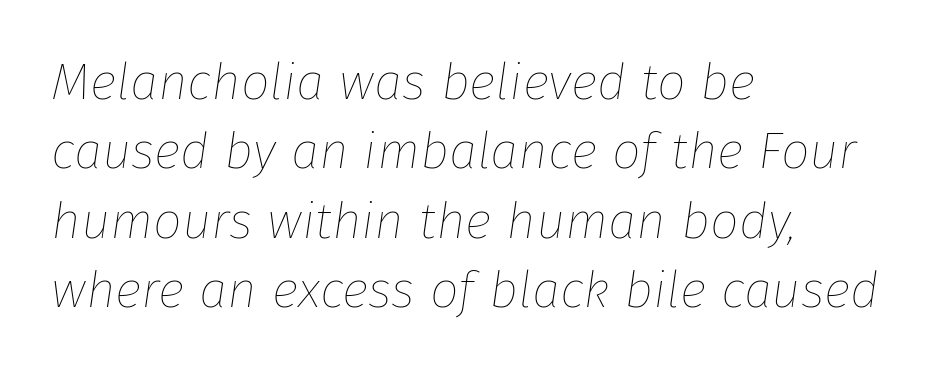
Is there much room between lines? A standard amount, neither cramped nor airy. Words appear dense and cohesive because spacing is normal. The text block is weighted toward the left margin, trailing off unevenly rightward. This rendering features lettering with no underline. Stem width sits at or under what a default text font uses. Varying glyph widths throughout — classic text-font behaviour.
